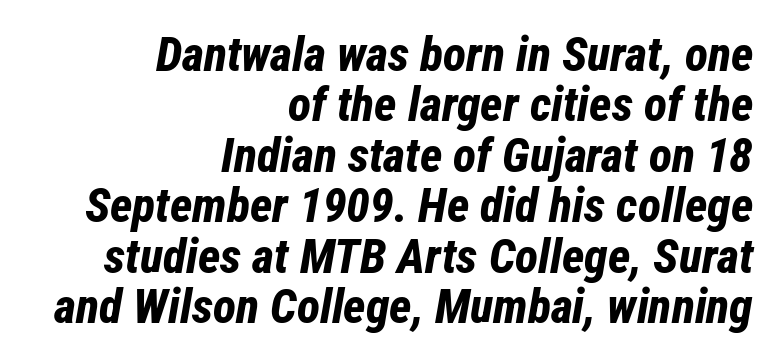
{"italic": "yes", "lean": "right", "slant_degrees": 12, "bold": "yes", "weight": "bold", "width": "condensed", "stroke_contrast": "low", "x_height": "medium", "monospaced": "no", "underline": "no", "align": "right", "line_spacing": "tight", "line_spacing_ratio": 1.05, "letter_spacing": "normal", "letter_spacing_em": 0.0, "glyph_px": 48}
